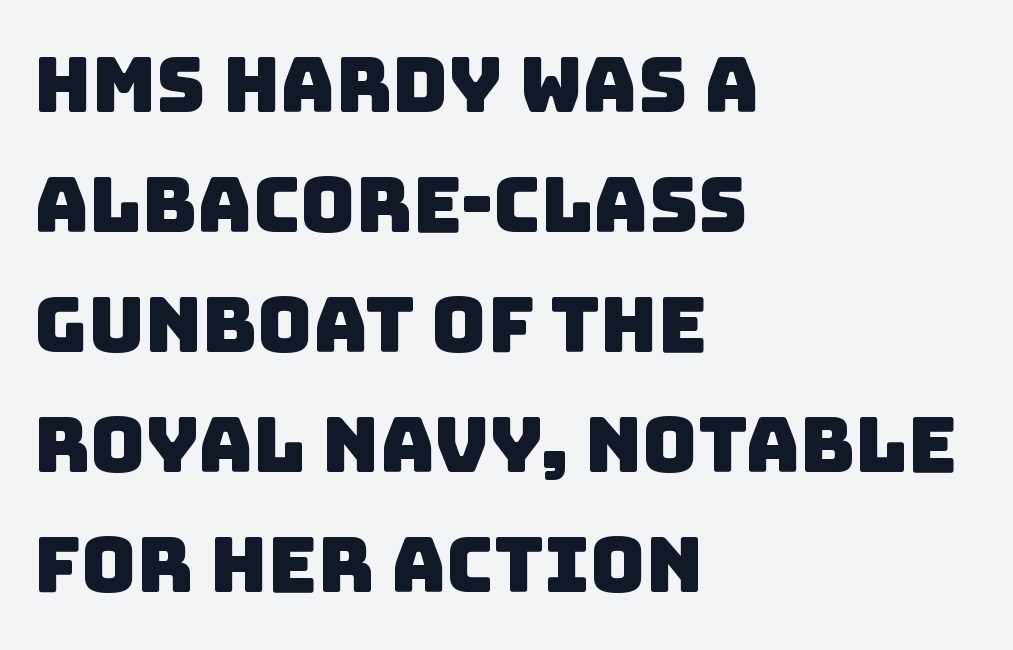
The image shows 76 px sans-serif type; set left-aligned, normal line spacing (1.58x), normal letter spacing, not underlined; low stroke contrast and a large x-height.
